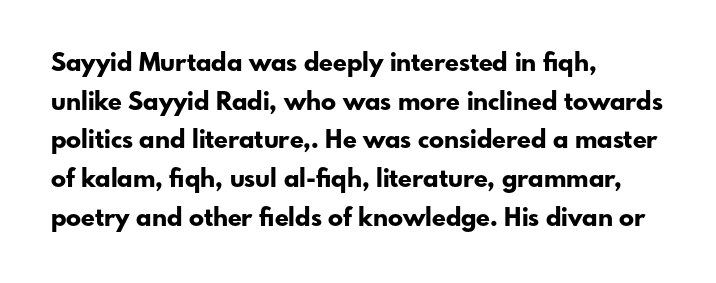
The image shows 25 px bold type, upright; set left-aligned, normal line spacing (1.55x), normal letter spacing, not underlined.
